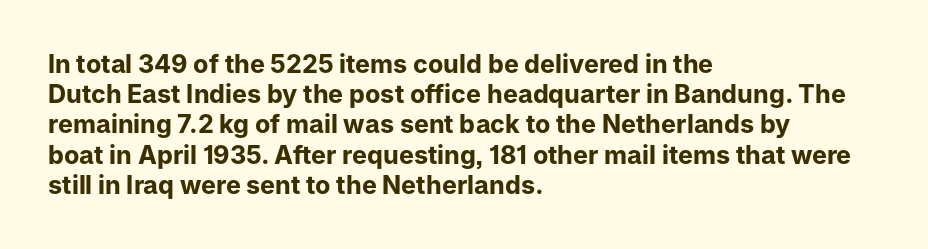
Q: Is the text bold? A: Yes.
Q: Is the text italic (slanted)? A: No, it is upright.
Q: Is the text underlined? A: No.
Q: How is the paragraph aligned? A: Left-aligned.
Q: Is the spacing between letters normal or unusually wide? A: Normal.
